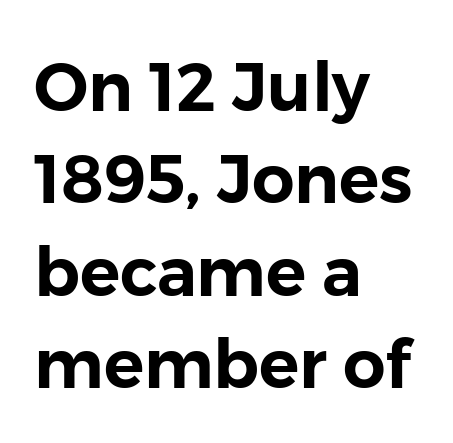
{"serif": "no", "italic": "no", "width": "normal", "stroke_contrast": "low", "x_height": "medium", "monospaced": "no", "underline": "no", "align": "left", "line_spacing": "normal", "line_spacing_ratio": 1.38, "letter_spacing": "normal", "letter_spacing_em": 0.0, "glyph_px": 67}
